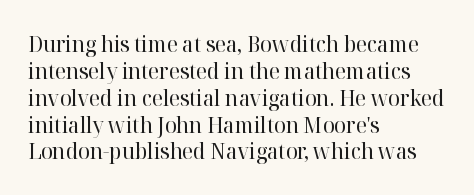
Honestly, the letter spacing is just normal — you wouldn't notice it. A student would call this left alignment; a typographer would say flush left, rag right. The font sits on the lighter half of the weight spectrum, regular included. Just letters on the line, the space beneath them empty.
